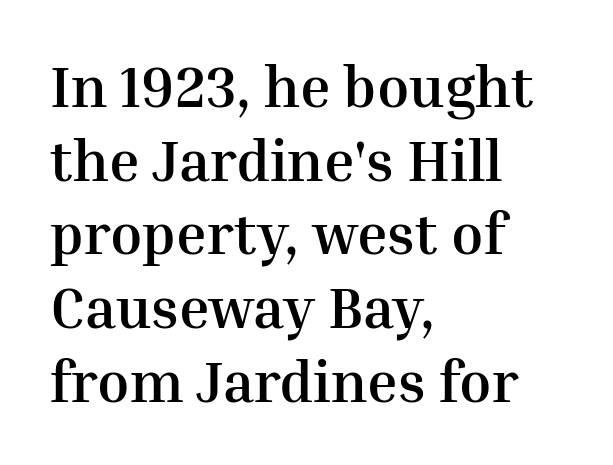
Q: Is the text bold? A: Yes.
Q: Is the text italic (slanted)? A: No, it is upright.
Q: Is the typeface a serif or a sans-serif typeface? A: Serif.
Q: Is the text underlined? A: No.
Q: How is the paragraph aligned? A: Left-aligned.
Q: Is the spacing between letters normal or unusually wide? A: Normal.
Q: Is the spacing between lines tight, normal or loose? A: Normal.
Q: Width (condensed, normal, or wide)? A: Normal.
Q: Stroke contrast? A: Medium.
Q: x-height? A: Medium.
Q: Monospaced? A: No.
